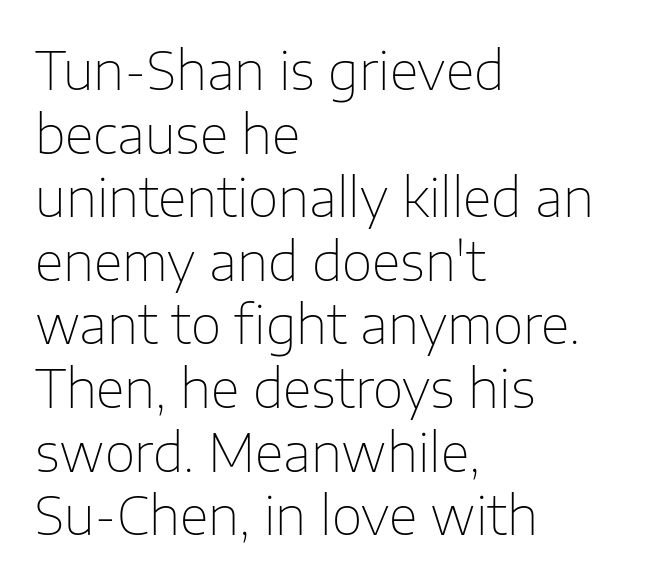
The image shows 53 px thin sans-serif type, upright; set left-aligned, line spacing 1.2x, normal letter spacing, not underlined; low stroke contrast and a medium x-height.
